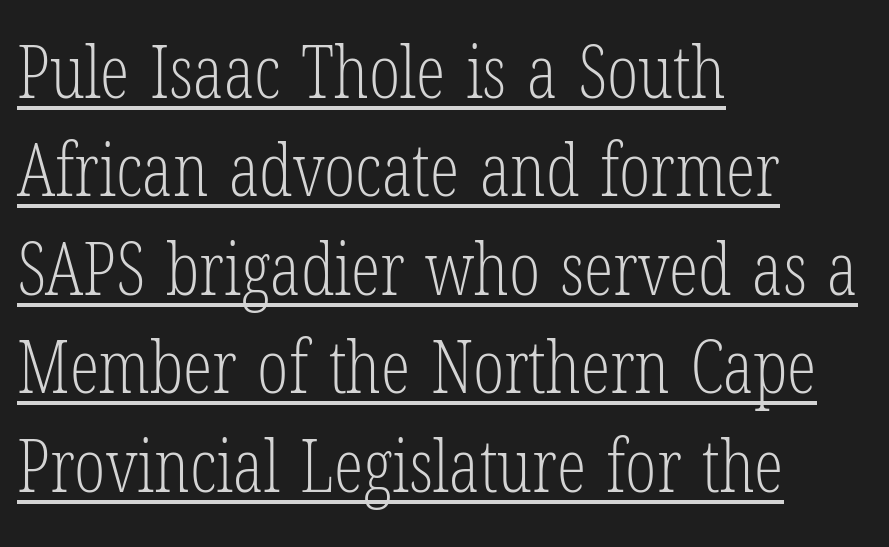
{"serif": "yes", "italic": "no", "bold": "no", "weight": "light", "width": "condensed", "stroke_contrast": "low", "x_height": "medium", "monospaced": "no", "underline": "yes", "align": "left", "line_spacing": "normal", "line_spacing_ratio": 1.33, "letter_spacing": "normal", "letter_spacing_em": 0.0, "glyph_px": 74}
